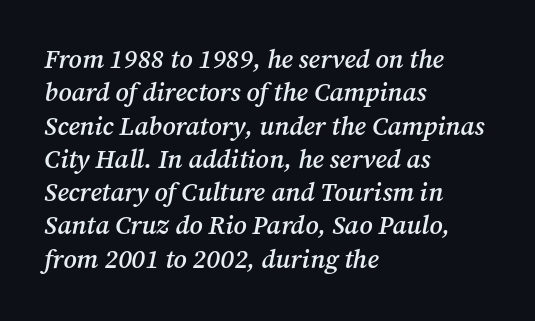
Q: Is the text bold? A: Semi-bold.
Q: Is the text italic (slanted)? A: Yes, it leans right by about 12 degrees.
Q: Is the text underlined? A: No.
Q: How is the paragraph aligned? A: Left-aligned.
Q: Is the spacing between letters normal or unusually wide? A: Normal.
Q: Is the spacing between lines tight, normal or loose? A: Normal.
